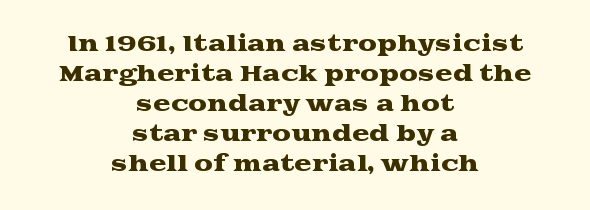
{"italic": "no", "underline": "no", "align": "center", "line_spacing": "normal", "line_spacing_ratio": 1.43, "letter_spacing": "normal", "letter_spacing_em": 0.0, "glyph_px": 21}
